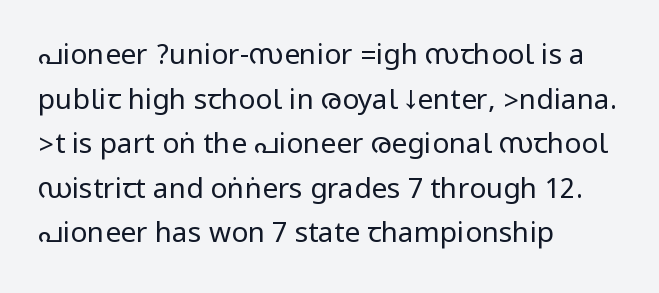
{"serif": "no", "italic": "no", "bold": "no", "weight": "regular", "width": "condensed", "stroke_contrast": "low", "underline": "no", "align": "left", "line_spacing": "normal", "line_spacing_ratio": 1.59, "letter_spacing": "normal", "letter_spacing_em": 0.0, "glyph_px": 28}
